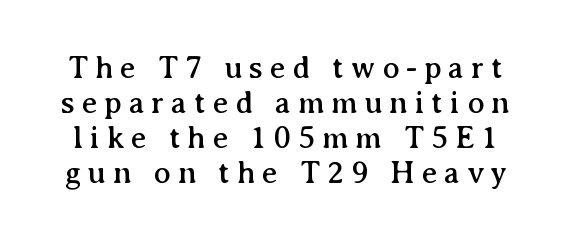
Q: Is the text italic (slanted)? A: No, it is upright.
Q: Is the typeface a serif or a sans-serif typeface? A: Serif.
Q: Is the text underlined? A: No.
Q: Is the spacing between letters normal or unusually wide? A: Unusually wide.
Q: Is the spacing between lines tight, normal or loose? A: Tight.
Q: Width (condensed, normal, or wide)? A: Normal.
Q: Stroke contrast? A: Medium.
Q: x-height? A: Medium.
Q: Monospaced? A: No.
